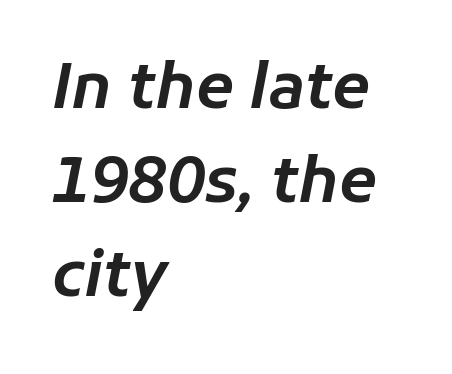
The words here are not underlined. The paragraph shown leans on its left margin. The specimen reads as italic at a glance. These lines sit exactly where default settings would place them. Words appear dense and cohesive because spacing is normal.
